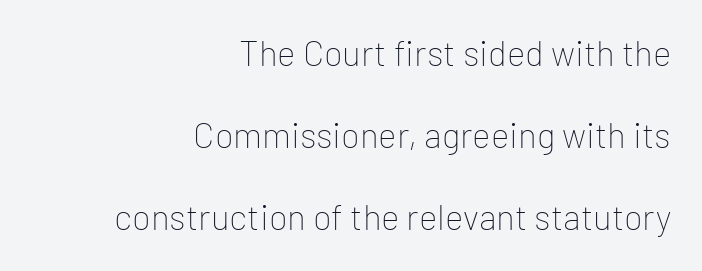
The image shows 35 px thin sans-serif type, upright; set right-aligned, loose line spacing (2.35x), normal letter spacing, not underlined; low stroke contrast and a medium x-height.
